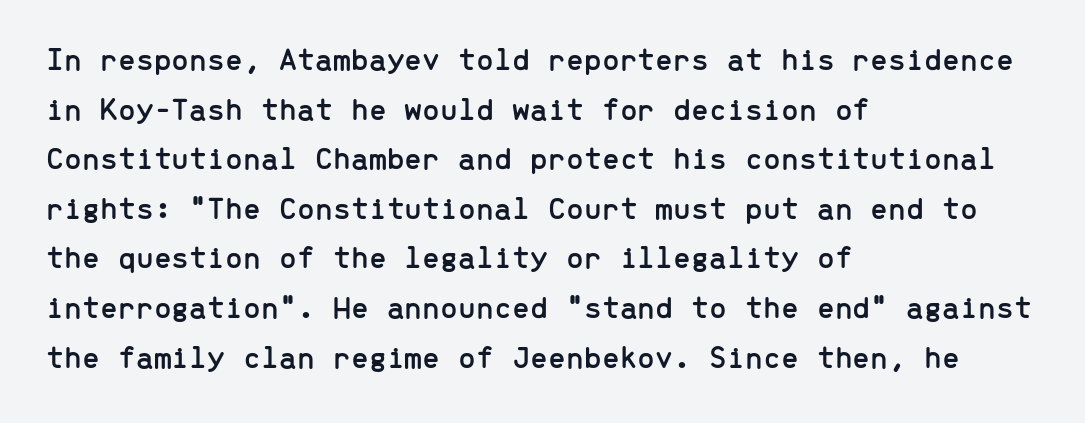
Q: Is the text italic (slanted)? A: No, it is upright.
Q: Is the typeface a serif or a sans-serif typeface? A: Sans-serif.
Q: Is the text underlined? A: No.
Q: How is the paragraph aligned? A: Left-aligned.
Q: Is the spacing between letters normal or unusually wide? A: Normal.
Q: Is the spacing between lines tight, normal or loose? A: Normal.
Q: Width (condensed, normal, or wide)? A: Normal.
Q: Stroke contrast? A: Low.
Q: x-height? A: Medium.
Q: Monospaced? A: Yes.
